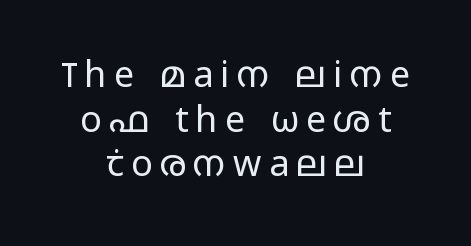
The rendering uses natural spacing where letterforms have individual widths. You could only call the tracking loose — the letters float apart. Teacher's note: observe the equal gaps on both sides — that is centered alignment. Words float on clear page, feet unadorned. Stem width sits at or under what a default text font uses. Is there any slant? The stems are plumb.
